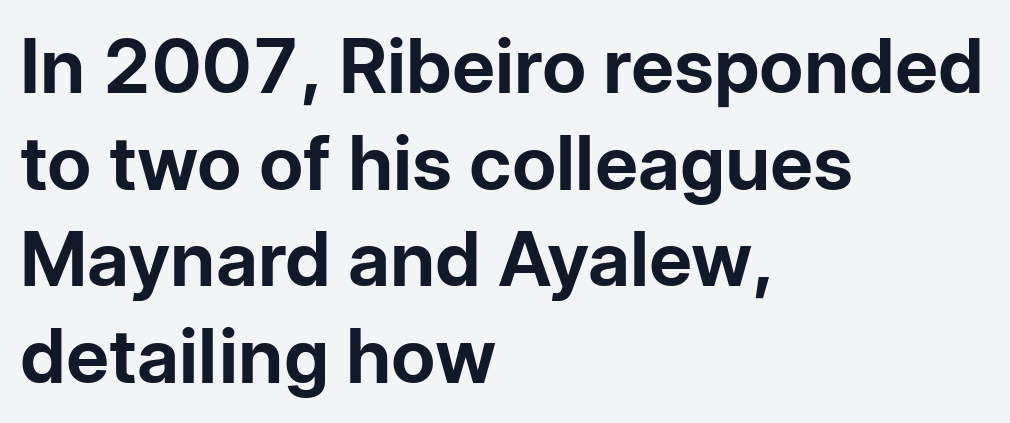
A typesetter would call this proportional, since set widths differ per character. One glance says typical: line gaps are just what's usual. The glyphs have the mass of a bold cut. The space beneath each line is pristine and unruled. The axis of the letterforms is exactly vertical. Where is the straight margin? On the left.
